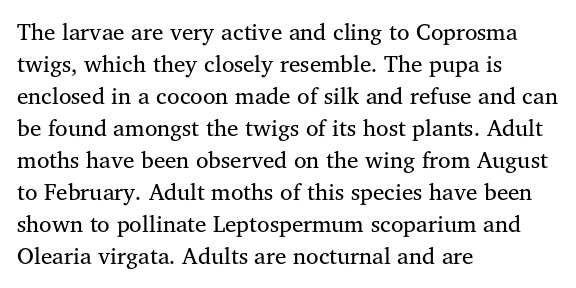
The image shows 23 px text type, upright; set left-aligned, normal line spacing (1.39x), normal letter spacing, not underlined.
